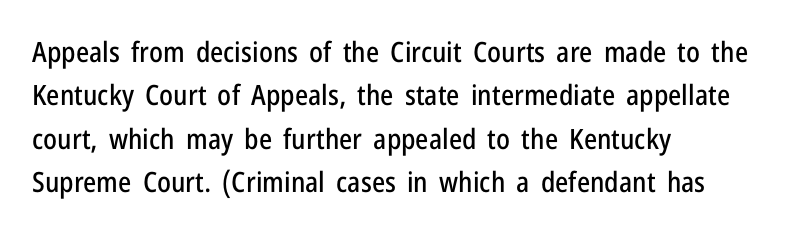
Q: Is the text italic (slanted)? A: No, it is upright.
Q: Is the typeface a serif or a sans-serif typeface? A: Sans-serif.
Q: Is the text underlined? A: No.
Q: How is the paragraph aligned? A: Left-aligned.
Q: Is the spacing between letters normal or unusually wide? A: Normal.
Q: Is the spacing between lines tight, normal or loose? A: Normal.
Q: Width (condensed, normal, or wide)? A: Condensed.
Q: Stroke contrast? A: Low.
Q: x-height? A: Medium.
Q: Monospaced? A: No.
